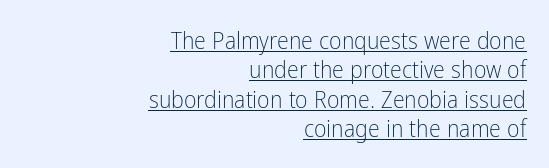
Q: Is the text bold? A: No.
Q: Is the text italic (slanted)? A: No, it is upright.
Q: Is the text underlined? A: Yes.
Q: How is the paragraph aligned? A: Right-aligned.
Q: Is the spacing between letters normal or unusually wide? A: Normal.
